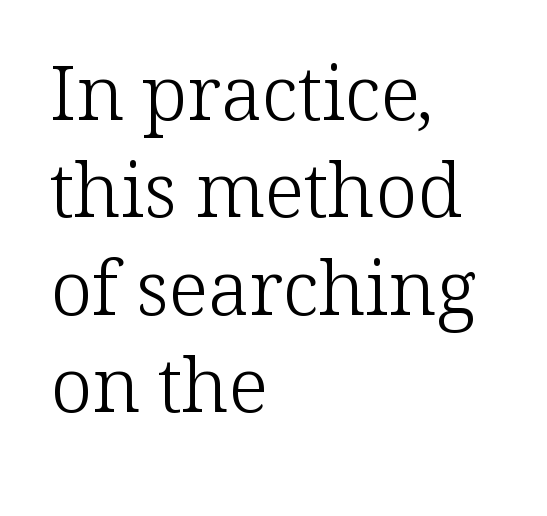
Q: Is the text bold? A: No.
Q: Is the text italic (slanted)? A: No, it is upright.
Q: Is the typeface a serif or a sans-serif typeface? A: Serif.
Q: Is the text underlined? A: No.
Q: How is the paragraph aligned? A: Left-aligned.
Q: Is the spacing between letters normal or unusually wide? A: Normal.
Q: Is the spacing between lines tight, normal or loose? A: Normal.
Q: Width (condensed, normal, or wide)? A: Normal.
Q: Stroke contrast? A: Low.
Q: x-height? A: Medium.
Q: Monospaced? A: No.
